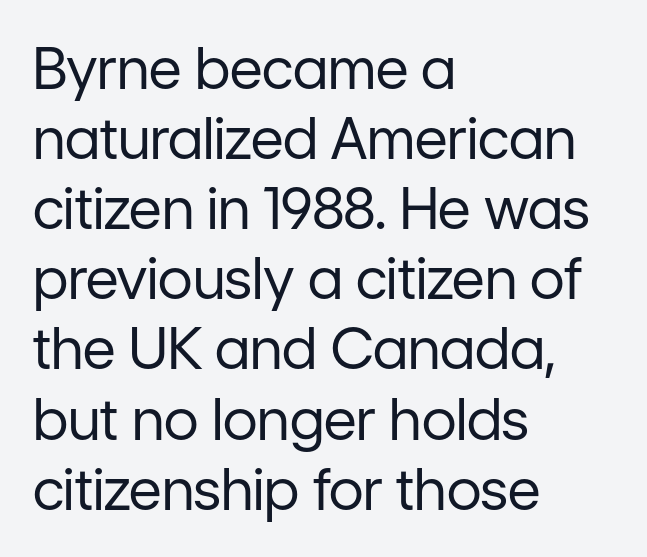
The baseline area is clear. Italic: no, the glyphs are upright roman. You could not count columns in this text — the font is proportionally spaced. These glyphs show unthickened strokes, regular width or finer. The passage shown has conventional tracking throughout.
